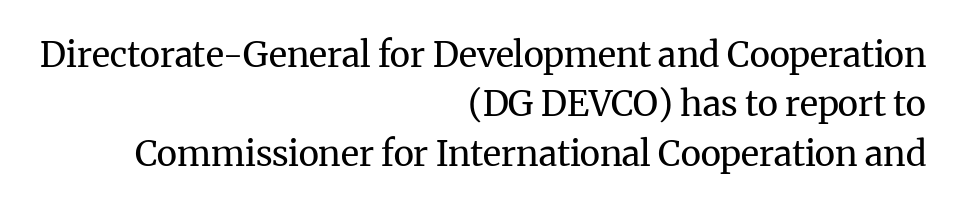
{"serif": "yes", "italic": "no", "bold": "no", "weight": "regular", "width": "normal", "stroke_contrast": "medium", "x_height": "medium", "monospaced": "no", "underline": "no", "align": "right", "line_spacing": "normal", "line_spacing_ratio": 1.41, "letter_spacing": "normal", "letter_spacing_em": 0.0, "glyph_px": 35}
